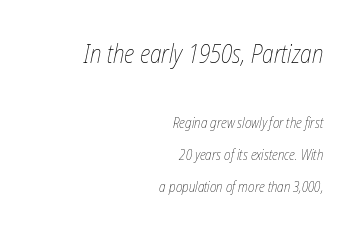
{"italic": "yes", "lean": "right", "slant_degrees": 12, "bold": "no", "underline": "no", "align": "right", "line_spacing": "loose", "line_spacing_ratio": 2.29, "letter_spacing": "normal", "letter_spacing_em": 0.0, "larger_block": "first", "size_ratio": 1.79, "glyph_px": 25}
